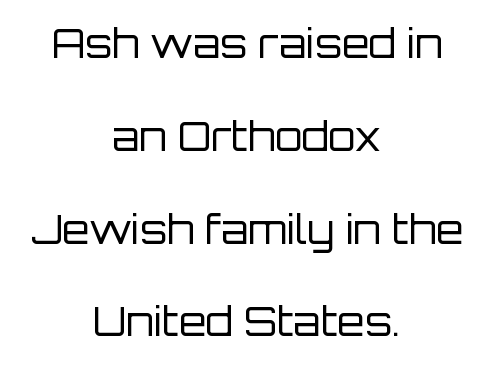
In terms of posture, this sample is upright. What stands out about the letter spacing? Nothing — it is the standard amount. These lines are centered, leaving both edges ragged. These lines are rendered in a variable-pitch font.
